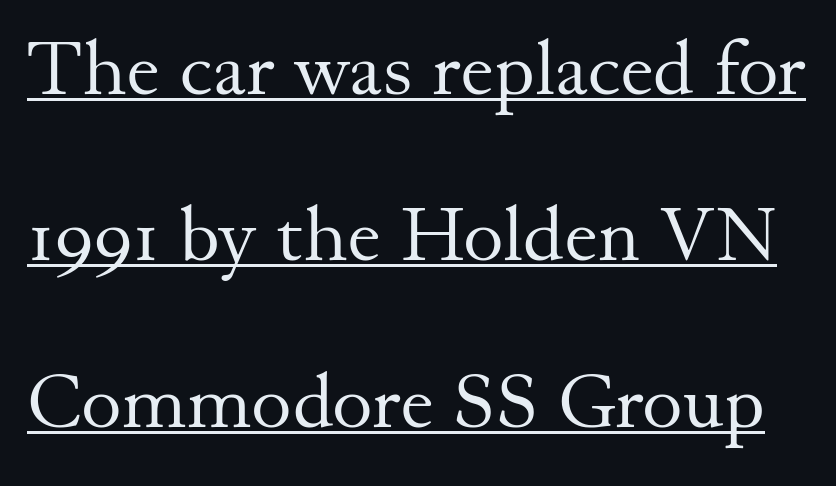
Q: Is the text bold? A: No.
Q: Is the text italic (slanted)? A: No, it is upright.
Q: Is the typeface a serif or a sans-serif typeface? A: Serif.
Q: Is the text underlined? A: Yes.
Q: Is the spacing between letters normal or unusually wide? A: Normal.
Q: Is the spacing between lines tight, normal or loose? A: Loose.
Q: Width (condensed, normal, or wide)? A: Normal.
Q: Stroke contrast? A: Medium.
Q: x-height? A: Small.
Q: Monospaced? A: No.
